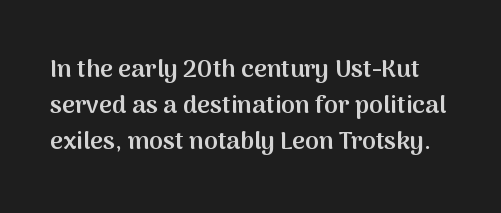
The image shows 25 px text type, upright; set normal line spacing (1.44x), normal letter spacing, not underlined.
